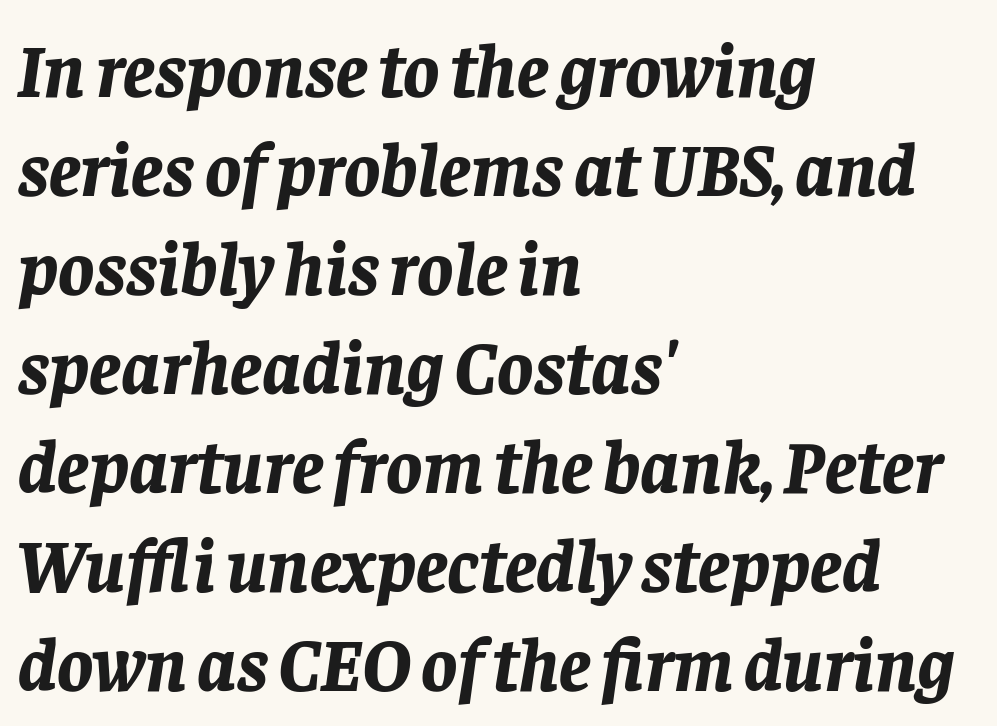
{"italic": "yes", "lean": "right", "slant_degrees": 8, "bold": "yes", "weight": "bold", "width": "normal", "stroke_contrast": "low", "x_height": "large", "monospaced": "no", "underline": "no", "align": "left", "line_spacing": "normal", "line_spacing_ratio": 1.32, "letter_spacing": "normal", "letter_spacing_em": 0.0, "glyph_px": 75}
